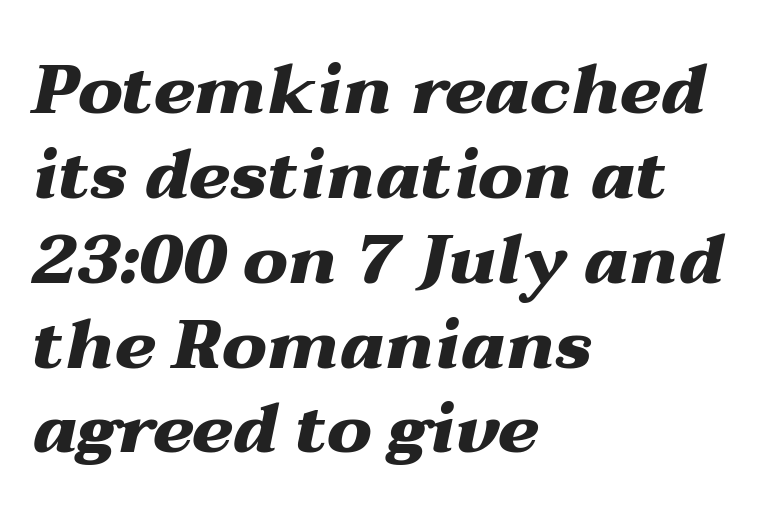
Q: Is the text bold? A: Yes.
Q: Is the text italic (slanted)? A: Yes, it leans right by about 12 degrees.
Q: Is the text underlined? A: No.
Q: How is the paragraph aligned? A: Left-aligned.
Q: Is the spacing between letters normal or unusually wide? A: Normal.
Q: Width (condensed, normal, or wide)? A: Wide.
Q: Stroke contrast? A: Medium.
Q: x-height? A: Medium.
Q: Monospaced? A: No.
